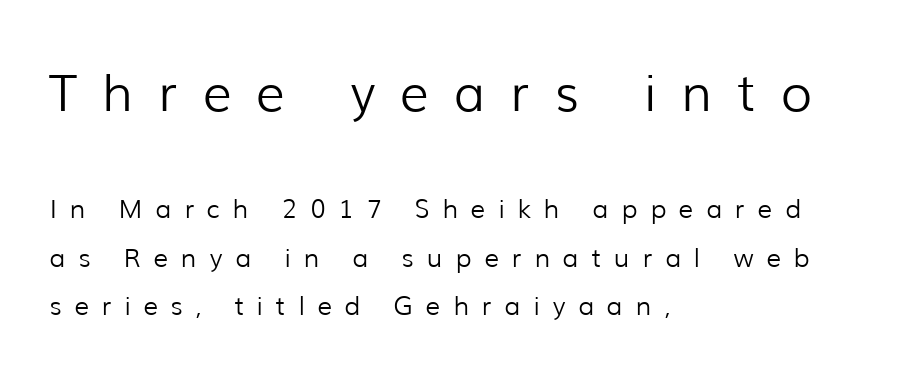
{"serif": "no", "italic": "no", "bold": "no", "weight": "light", "width": "normal", "stroke_contrast": "low", "x_height": "medium", "monospaced": "no", "underline": "no", "align": "left", "line_spacing_ratio": 1.88, "letter_spacing": "wide", "letter_spacing_em": 0.49, "larger_block": "first", "size_ratio": 1.96, "glyph_px": 51}
